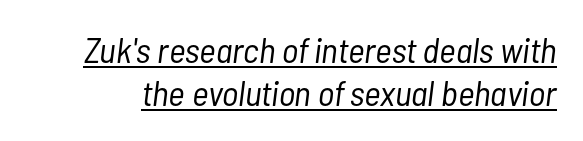
Posture: slanted. Glyph-to-glyph distance matches everyday printed text. Each letter keeps its own natural width here, so spacing adapts to shape. The typesetter has applied underlining to the passage shown. Letters have the restrained weight of plain body copy at most.
